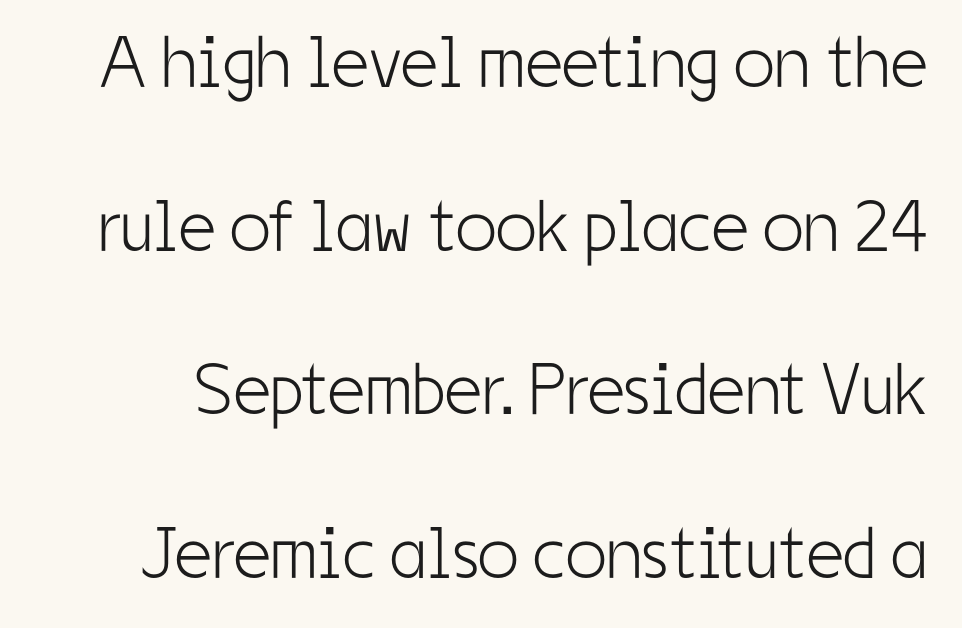
The image shows 73 px light, condensed sans-serif type, upright; set loose line spacing (2.24x), normal letter spacing, not underlined; low stroke contrast and a medium x-height.
